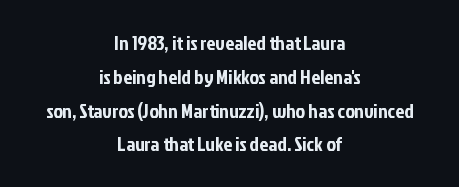
The image shows 20 px text type, upright; set centered, normal line spacing (1.69x), normal letter spacing, not underlined.
